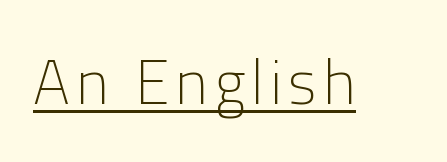
The passage shown is typeset with a sans-serif family. No italicization has been applied; the sample stays upright. Glance below the letters and you will spot a drawn line. Ink coverage per letter is moderate at most. A typesetter would call this proportional, since set widths differ per character.
